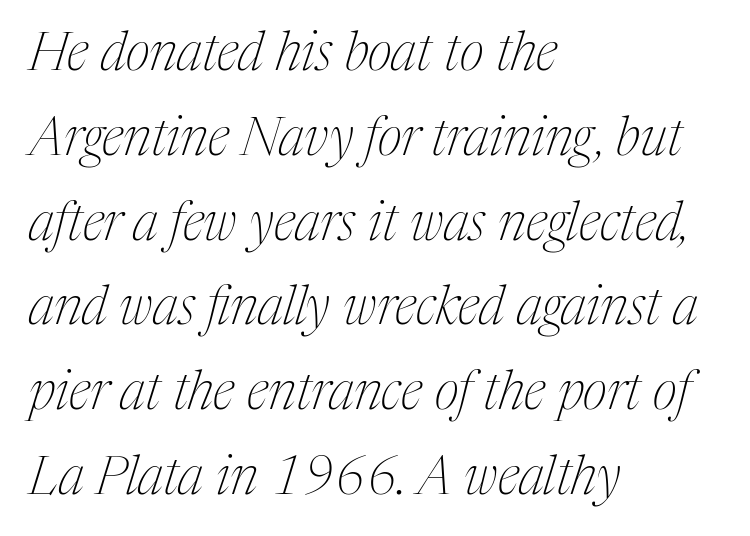
{"serif": "yes", "italic": "yes", "lean": "right", "slant_degrees": 17, "bold": "no", "weight": "thin", "width": "condensed", "stroke_contrast": "medium", "x_height": "medium", "monospaced": "no", "underline": "no", "align": "left", "line_spacing": "normal", "line_spacing_ratio": 1.6, "letter_spacing": "normal", "letter_spacing_em": 0.0, "glyph_px": 53}
